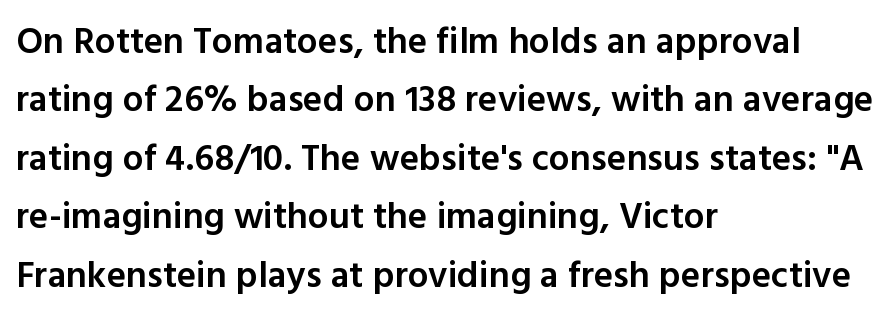
Q: Is the text bold? A: Semi-bold.
Q: Is the text italic (slanted)? A: No, it is upright.
Q: Is the typeface a serif or a sans-serif typeface? A: Sans-serif.
Q: Is the text underlined? A: No.
Q: How is the paragraph aligned? A: Left-aligned.
Q: Is the spacing between letters normal or unusually wide? A: Normal.
Q: Is the spacing between lines tight, normal or loose? A: Normal.
Q: Width (condensed, normal, or wide)? A: Normal.
Q: x-height? A: Medium.
Q: Monospaced? A: No.
